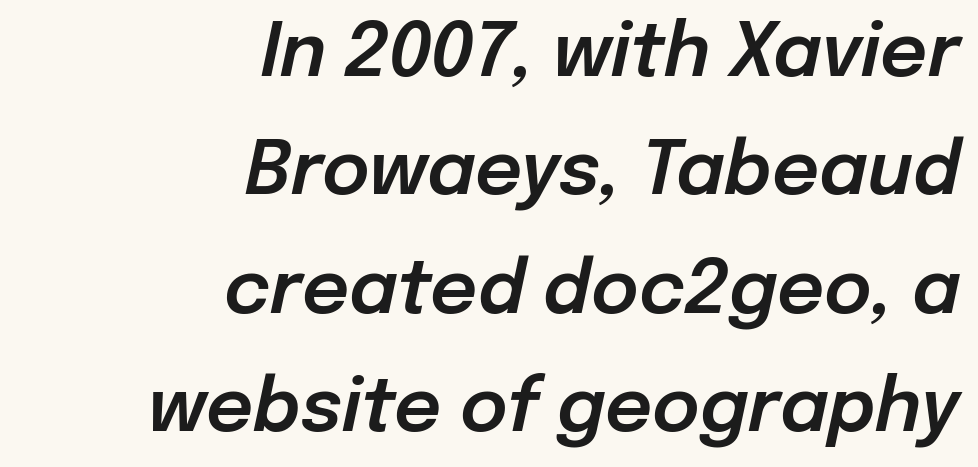
The setting favours the right margin, as signatures and pull-quotes sometimes do. Successive baselines arrive at the customary interval. Words float on clear page, feet unadorned. This sample has the flowing, uneven cadence of proportional lettering.
